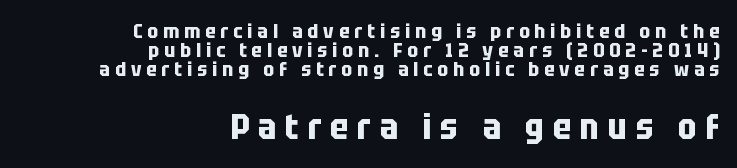
Q: Is the text bold? A: Yes.
Q: Is the text italic (slanted)? A: No, it is upright.
Q: Is the typeface a serif or a sans-serif typeface? A: Sans-serif.
Q: Is the text underlined? A: No.
Q: How is the paragraph aligned? A: Right-aligned.
Q: Is the spacing between letters normal or unusually wide? A: Unusually wide.
Q: Is the spacing between lines tight, normal or loose? A: Tight.
Q: Which block of text is set in a larger size, the first (top) or the second (bottom)? A: The second (bottom) one.
Q: Width (condensed, normal, or wide)? A: Condensed.
Q: Stroke contrast? A: Low.
Q: x-height? A: Large.
Q: Monospaced? A: No.
